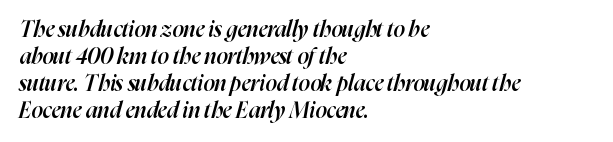
{"italic": "yes", "lean": "right", "slant_degrees": 16, "bold": "semi", "underline": "no", "align": "left", "line_spacing_ratio": 1.22, "letter_spacing": "normal", "letter_spacing_em": 0.0, "glyph_px": 22}
